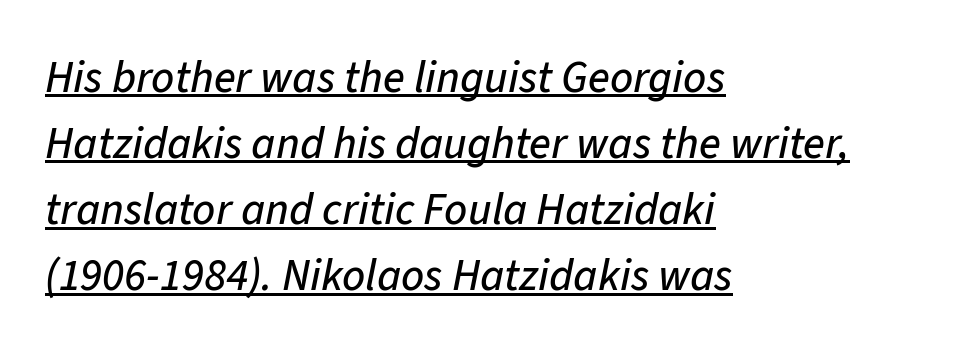
Q: Is the text italic (slanted)? A: Yes, it leans right by about 11 degrees.
Q: Is the text underlined? A: Yes.
Q: How is the paragraph aligned? A: Left-aligned.
Q: Is the spacing between letters normal or unusually wide? A: Normal.
Q: Is the spacing between lines tight, normal or loose? A: Normal.
Q: Width (condensed, normal, or wide)? A: Normal.
Q: Stroke contrast? A: Low.
Q: x-height? A: Medium.
Q: Monospaced? A: No.
